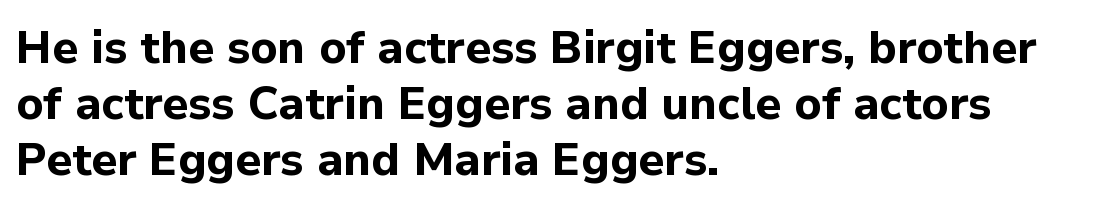
Q: Is the text bold? A: Yes.
Q: Is the text italic (slanted)? A: No, it is upright.
Q: Is the typeface a serif or a sans-serif typeface? A: Sans-serif.
Q: Is the text underlined? A: No.
Q: How is the paragraph aligned? A: Left-aligned.
Q: Is the spacing between letters normal or unusually wide? A: Normal.
Q: Width (condensed, normal, or wide)? A: Normal.
Q: Stroke contrast? A: Low.
Q: x-height? A: Medium.
Q: Monospaced? A: No.
